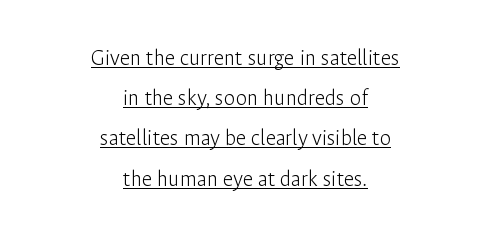
The image shows 23 px text type, upright; set centered, line spacing 1.75x, normal letter spacing, underlined.
